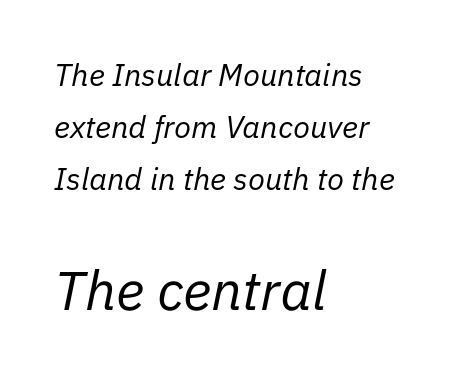
Top chunk: small. Bottom chunk: large. The letters advance in unequal steps, a hallmark of proportional type. The baseline area is clear. Teacher's note: observe the even left margin — that is flush-left alignment. Look at the tracking — it's just the regular setting, nothing added.
